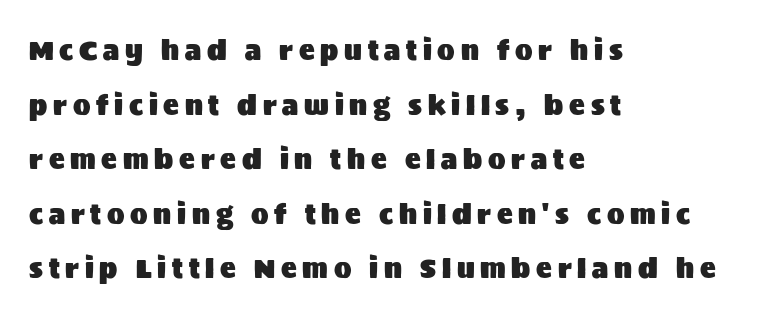
When letters stand straight like this, we call the style roman or upright. The line-height multiplier appears high, well above default. The foot of each line stays bare and open. Look at the tracking — it's clearly loosened, letters drifting apart.
